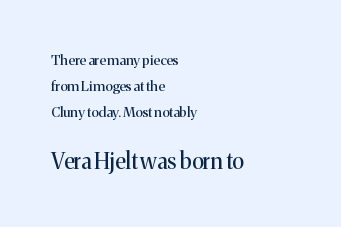
Q: Is the text bold? A: No.
Q: Is the text italic (slanted)? A: No, it is upright.
Q: Is the text underlined? A: No.
Q: How is the paragraph aligned? A: Left-aligned.
Q: Is the spacing between letters normal or unusually wide? A: Normal.
Q: Which block of text is set in a larger size, the first (top) or the second (bottom)? A: The second (bottom) one.
